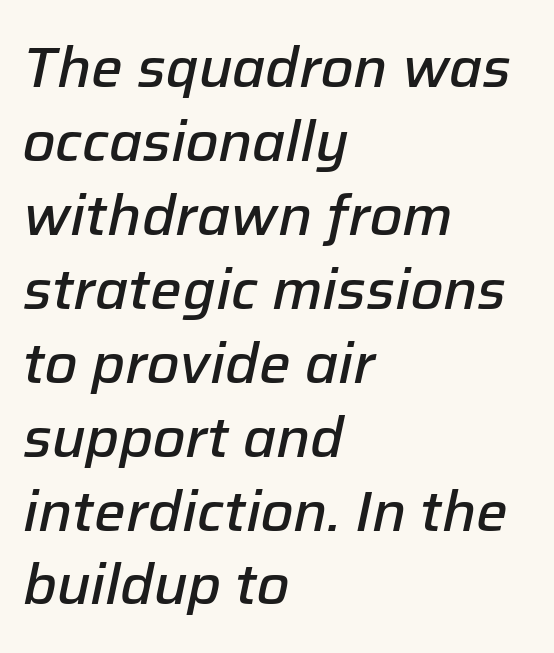
Q: Is the text bold? A: Semi-bold.
Q: Is the text italic (slanted)? A: Yes, it leans right by about 12 degrees.
Q: Is the text underlined? A: No.
Q: How is the paragraph aligned? A: Left-aligned.
Q: Is the spacing between letters normal or unusually wide? A: Normal.
Q: Is the spacing between lines tight, normal or loose? A: Normal.
Q: Width (condensed, normal, or wide)? A: Normal.
Q: Stroke contrast? A: Low.
Q: x-height? A: Medium.
Q: Monospaced? A: No.
